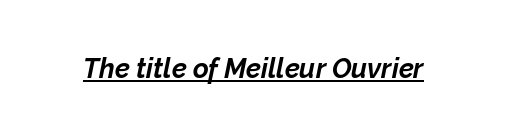
Q: Is the text bold? A: Yes.
Q: Is the text italic (slanted)? A: Yes, it leans right by about 12 degrees.
Q: Is the text underlined? A: Yes.
Q: Is the spacing between letters normal or unusually wide? A: Normal.
